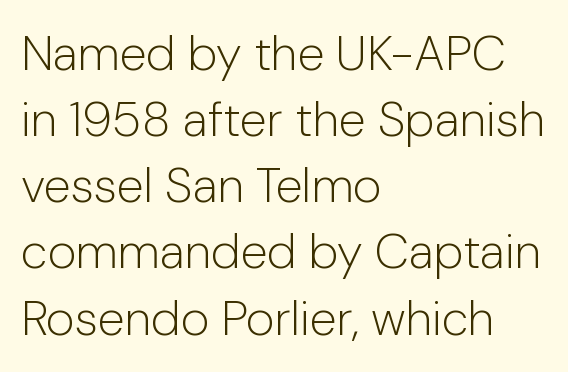
No extra ink here — the face is not bold. The specimen reads as upright at a glance. The horizontal fit of the characters is conventional and even. This rendering uses left alignment, leaving the right contour irregular.
